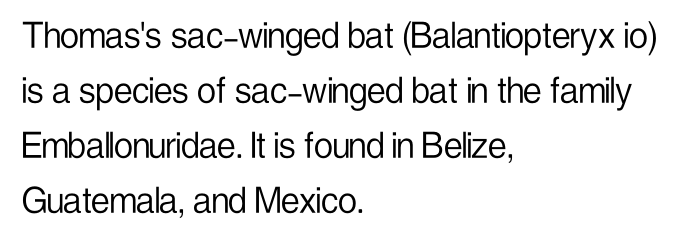
Q: Is the text bold? A: No.
Q: Is the text italic (slanted)? A: No, it is upright.
Q: Is the typeface a serif or a sans-serif typeface? A: Sans-serif.
Q: Is the text underlined? A: No.
Q: How is the paragraph aligned? A: Left-aligned.
Q: Is the spacing between letters normal or unusually wide? A: Normal.
Q: Is the spacing between lines tight, normal or loose? A: Normal.
Q: Width (condensed, normal, or wide)? A: Condensed.
Q: Stroke contrast? A: Low.
Q: x-height? A: Medium.
Q: Monospaced? A: No.
